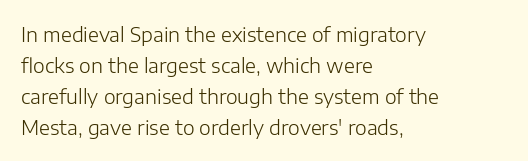
{"italic": "no", "bold": "no", "underline": "no", "align": "left", "line_spacing": "normal", "line_spacing_ratio": 1.55, "letter_spacing": "normal", "letter_spacing_em": 0.0, "glyph_px": 20}
